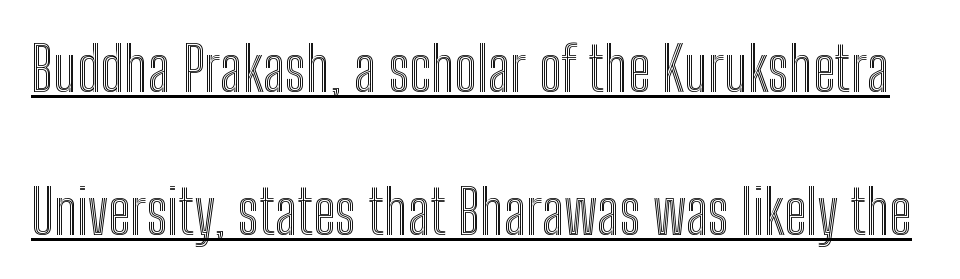
The image shows 61 px condensed type, upright; set loose line spacing (2.34x), normal letter spacing, underlined; a medium x-height.
